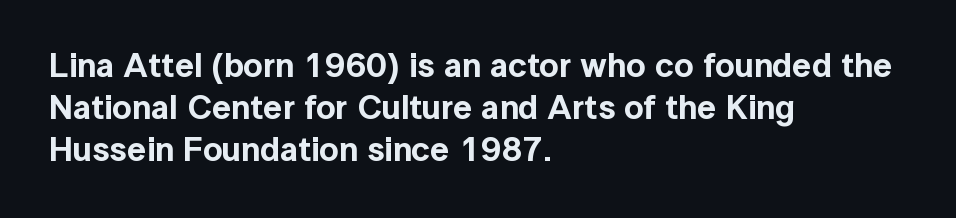
The letters advance in unequal steps, a hallmark of proportional type. Unlike italic type, these characters show no tilt at all. Caption: multi-line text, flush left, ragged right. The letters carry no serifs — their stems end cleanly without finishing strokes.
